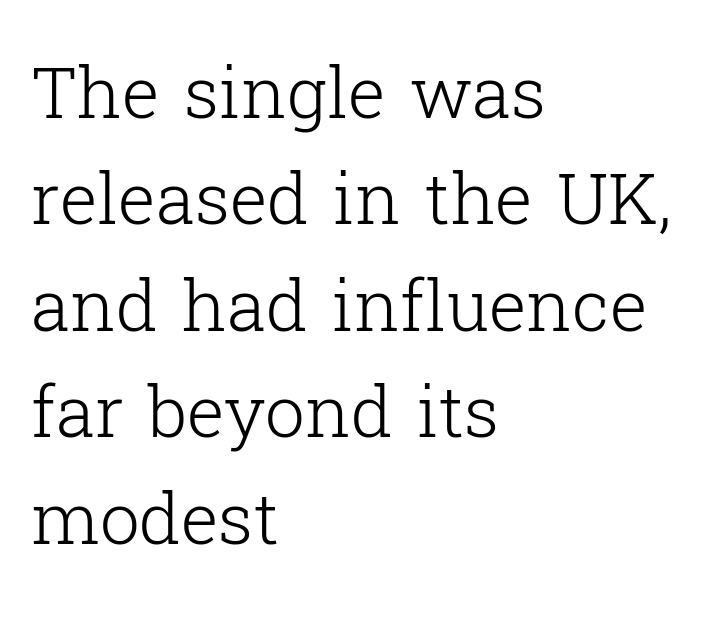
Compared with a centered layout, this one pins lines to the left instead. No italicization has been applied; the sample stays upright. Observe the serifs anchoring each vertical stroke in this sample. These lines sit exactly where default settings would place them.
